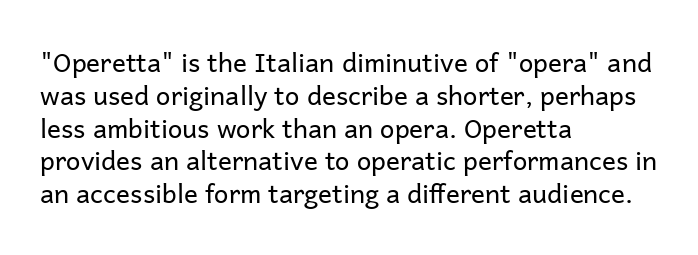
Q: Is the text bold? A: No.
Q: Is the text italic (slanted)? A: No, it is upright.
Q: Is the text underlined? A: No.
Q: How is the paragraph aligned? A: Left-aligned.
Q: Is the spacing between letters normal or unusually wide? A: Normal.
Q: Is the spacing between lines tight, normal or loose? A: Normal.
